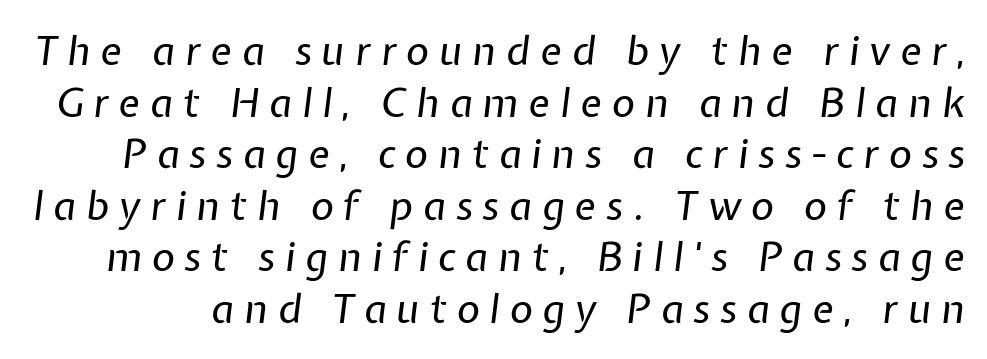
The lines sit at an ordinary, default distance from one another. Honestly, the letter spacing is so wide it's the main thing you notice. Is this a heavy cut? Hardly; it is regular or lighter. The face used here is proportionally spaced, like ordinary book or web type.
